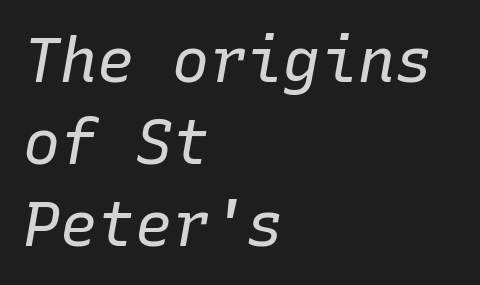
There is no visible air inserted between adjacent glyphs. The rendering uses typewriter-style spacing with identical character cells. The whole block is typeset with a tilt. A light-to-regular cut is what we see here. Evenly set lines give the paragraph a standard silhouette. A classic flush-left, rag-right setting is used for this passage.
